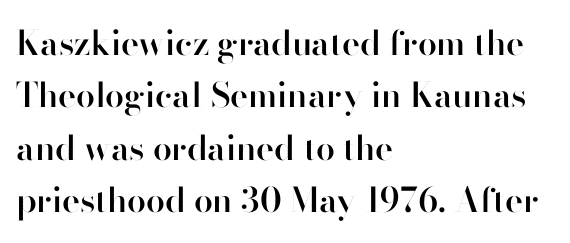
Q: Is the text bold? A: Semi-bold.
Q: Is the text italic (slanted)? A: No, it is upright.
Q: Is the typeface a serif or a sans-serif typeface? A: Sans-serif.
Q: Is the text underlined? A: No.
Q: How is the paragraph aligned? A: Left-aligned.
Q: Is the spacing between letters normal or unusually wide? A: Normal.
Q: Is the spacing between lines tight, normal or loose? A: Normal.
Q: Width (condensed, normal, or wide)? A: Normal.
Q: Stroke contrast? A: High.
Q: x-height? A: Small.
Q: Monospaced? A: No.
